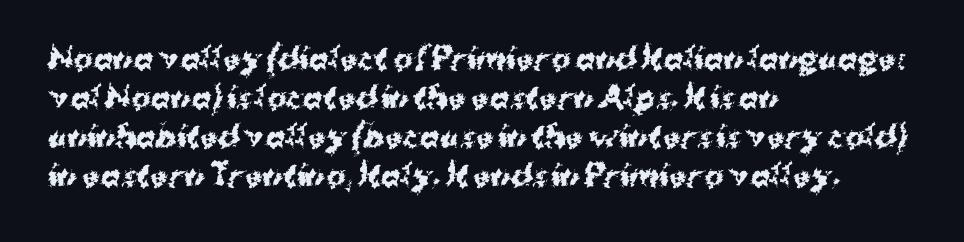
The image shows 29 px bold sans-serif type; set left-aligned, normal line spacing (1.35x), normal letter spacing, not underlined; medium stroke contrast and a medium x-height.
